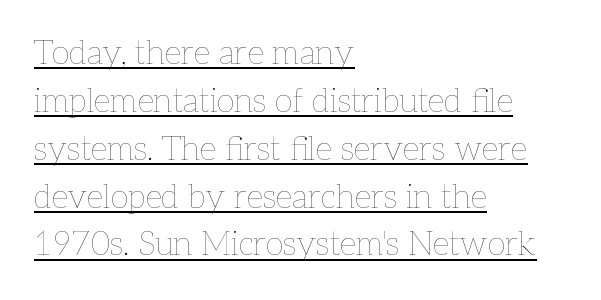
{"italic": "no", "bold": "no", "weight": "thin", "width": "normal", "stroke_contrast": "low", "x_height": "medium", "monospaced": "no", "underline": "yes", "align": "left", "line_spacing": "normal", "line_spacing_ratio": 1.45, "letter_spacing": "normal", "letter_spacing_em": 0.0, "glyph_px": 33}
